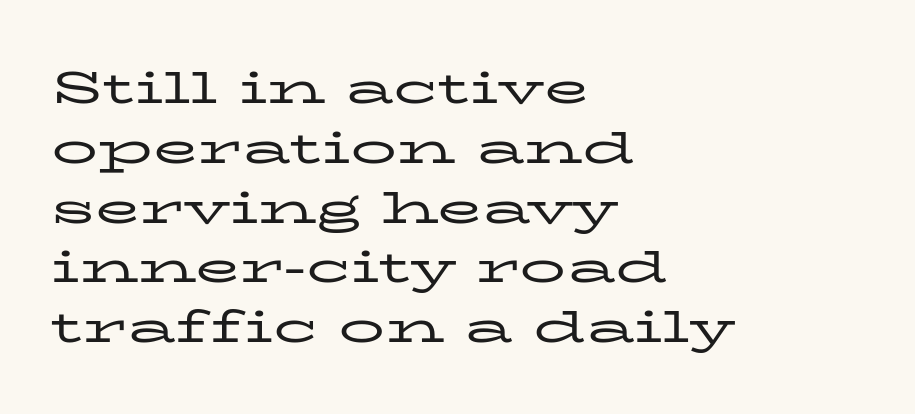
The image shows 46 px regular-weight, wide serif type, upright; set left-aligned, normal line spacing (1.3x), normal letter spacing, not underlined; low stroke contrast and a medium x-height.
